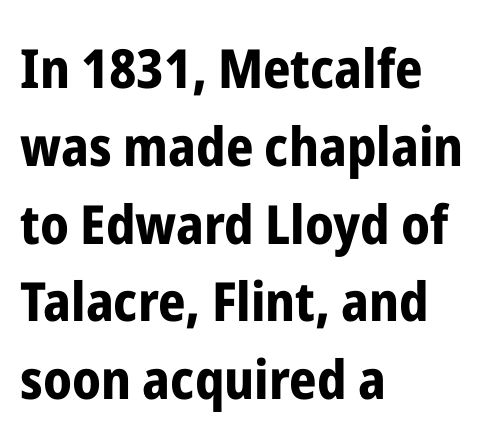
Spacing verdict: proportional, widths tailored to each character. Anything drawn beneath the words? Only blank space. The characters look thick and weighty, a clear bold. You can tell from the bare stems that sans-serif type was used. This sample uses an upright cut, with every glyph sitting square on the baseline. Tracking here is standard; glyphs follow each other at the usual distance.
